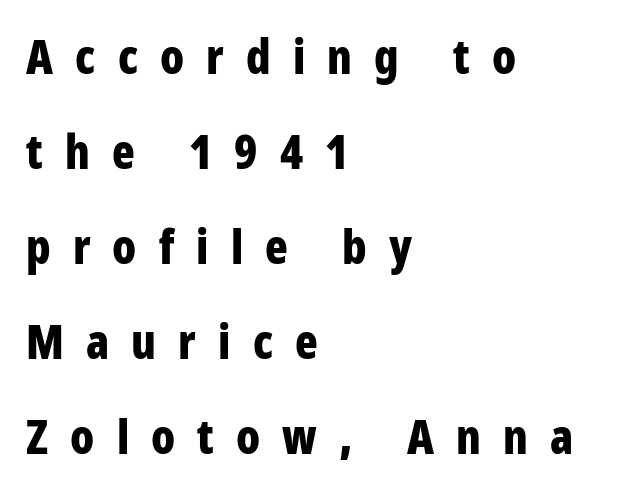
{"serif": "no", "italic": "no", "bold": "yes", "weight": "bold", "width": "condensed", "stroke_contrast": "low", "x_height": "large", "monospaced": "no", "underline": "no", "align": "left", "line_spacing": "loose", "line_spacing_ratio": 2.02, "letter_spacing": "wide", "letter_spacing_em": 0.47, "glyph_px": 47}
